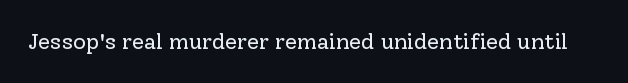
The image shows 22 px text type, upright; set normal letter spacing, not underlined.
